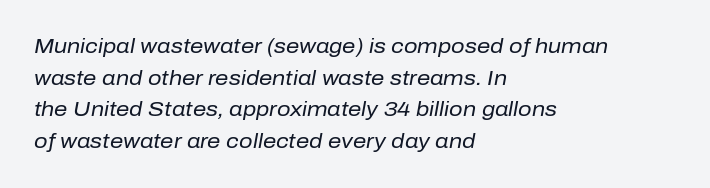
Q: Is the text bold? A: No.
Q: Is the text italic (slanted)? A: Yes, it leans right by about 10 degrees.
Q: Is the text underlined? A: No.
Q: How is the paragraph aligned? A: Left-aligned.
Q: Is the spacing between letters normal or unusually wide? A: Normal.
Q: Is the spacing between lines tight, normal or loose? A: Normal.
